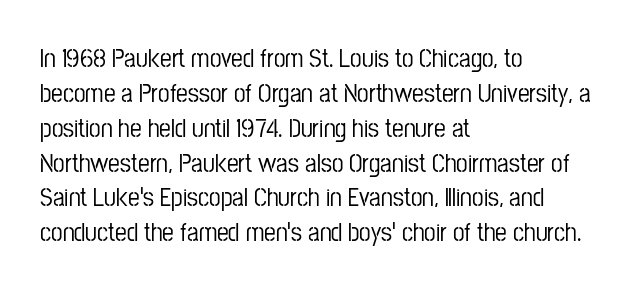
Q: Is the text italic (slanted)? A: No, it is upright.
Q: Is the text underlined? A: No.
Q: How is the paragraph aligned? A: Left-aligned.
Q: Is the spacing between letters normal or unusually wide? A: Normal.
Q: Is the spacing between lines tight, normal or loose? A: Normal.
